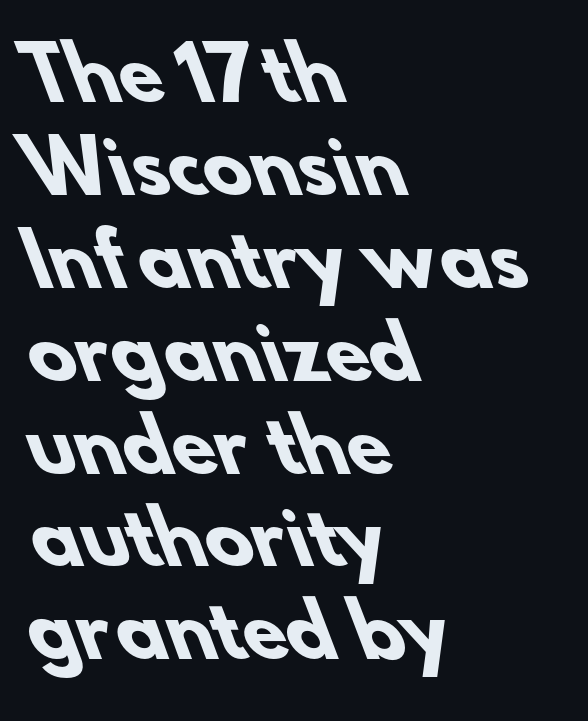
Font category for this specimen: sans-serif. The rows are spaced the way most documents space them. The tracking reads as untouched default to a designer's eye. These lines are set flush left with a ragged right edge. The letters advance in unequal steps, a hallmark of proportional type. The foot of each line stays bare and open.
